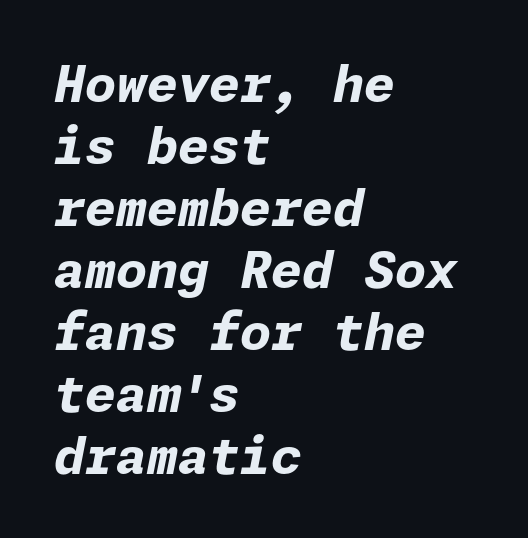
I'd describe the lettering as bold — thick and assertive. Posture: slanted. Has an underline been added? It has not. Nobody touched the tracking dial on this one. The passage is arranged the way most books set body copy — flush left.
